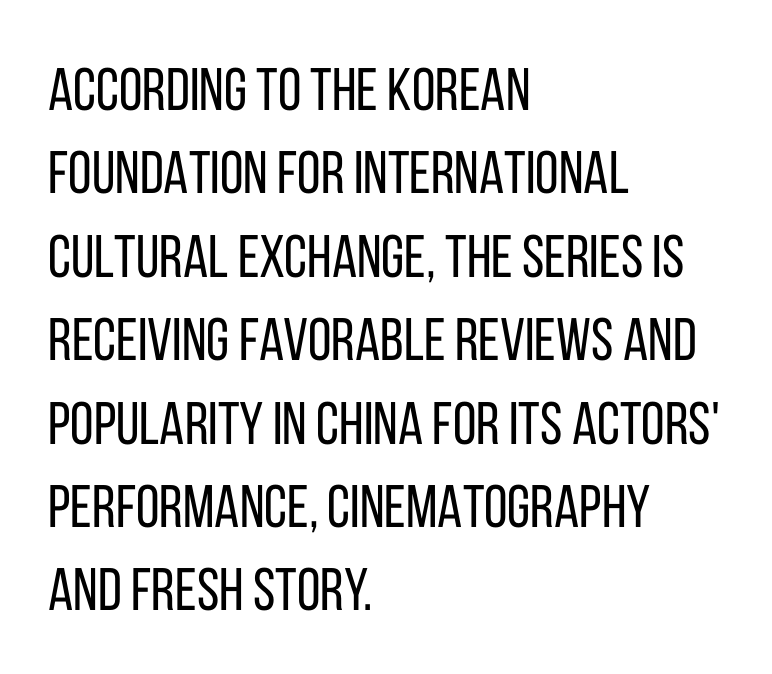
{"serif": "no", "italic": "no", "bold": "no", "weight": "regular", "width": "condensed", "stroke_contrast": "low", "x_height": "large", "monospaced": "no", "underline": "no", "align": "left", "line_spacing": "normal", "line_spacing_ratio": 1.39, "letter_spacing": "normal", "letter_spacing_em": 0.0, "glyph_px": 60}
